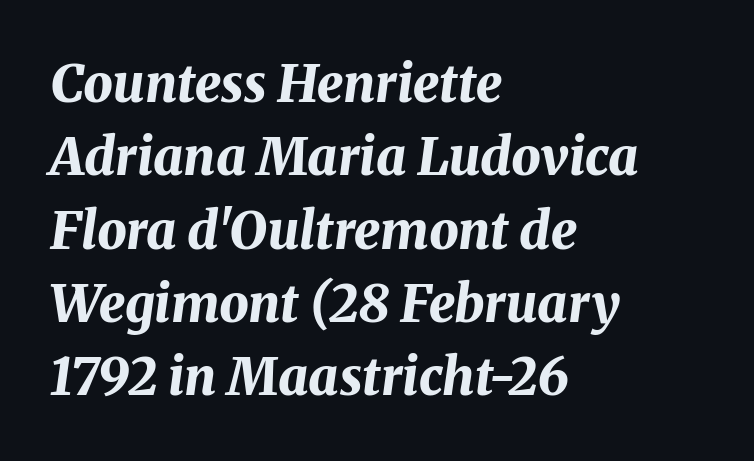
The image shows 52 px bold type, italic (leaning right); set left-aligned, normal line spacing (1.41x), normal letter spacing, not underlined; medium stroke contrast and a medium x-height.
